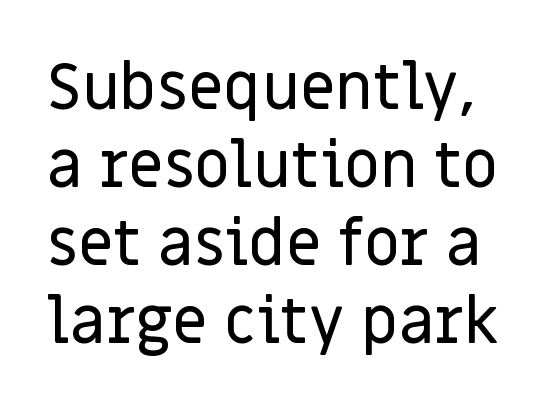
Q: Is the text italic (slanted)? A: No, it is upright.
Q: Is the typeface a serif or a sans-serif typeface? A: Sans-serif.
Q: Is the text underlined? A: No.
Q: Is the spacing between letters normal or unusually wide? A: Normal.
Q: Width (condensed, normal, or wide)? A: Normal.
Q: Stroke contrast? A: Low.
Q: x-height? A: Large.
Q: Monospaced? A: No.
